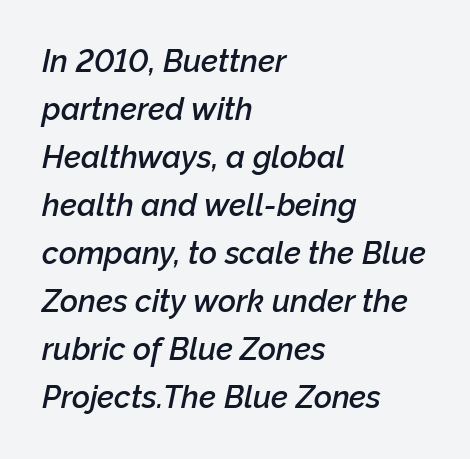
{"italic": "yes", "lean": "right", "slant_degrees": 12, "bold": "semi", "weight": "semibold", "width": "normal", "stroke_contrast": "low", "x_height": "medium", "monospaced": "no", "underline": "no", "align": "left", "line_spacing": "normal", "line_spacing_ratio": 1.55, "letter_spacing": "normal", "letter_spacing_em": 0.0, "glyph_px": 31}
